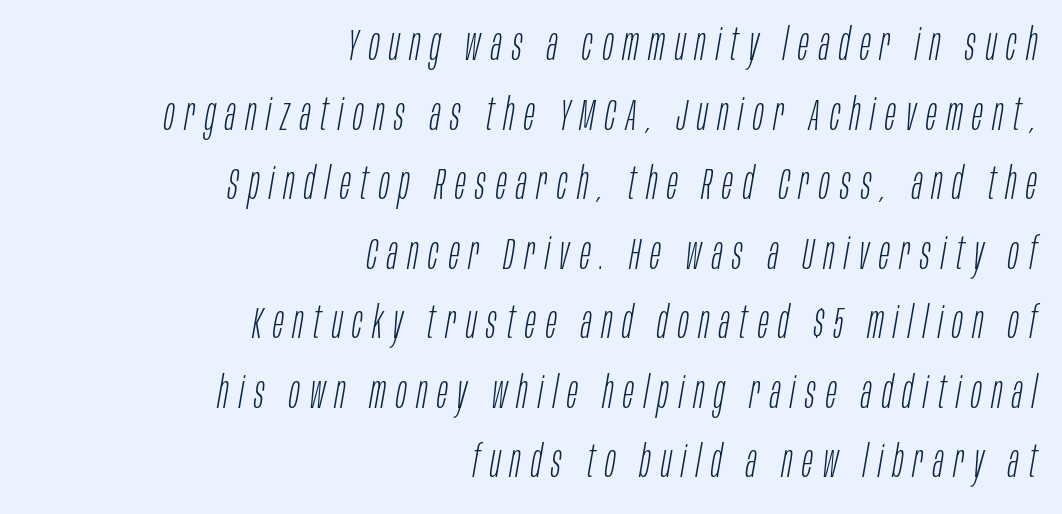
{"italic": "yes", "lean": "right", "slant_degrees": 10, "bold": "no", "weight": "light", "width": "condensed", "stroke_contrast": "low", "x_height": "large", "monospaced": "no", "underline": "no", "align": "right", "line_spacing": "normal", "line_spacing_ratio": 1.58, "letter_spacing": "wide", "letter_spacing_em": 0.23, "glyph_px": 44}
